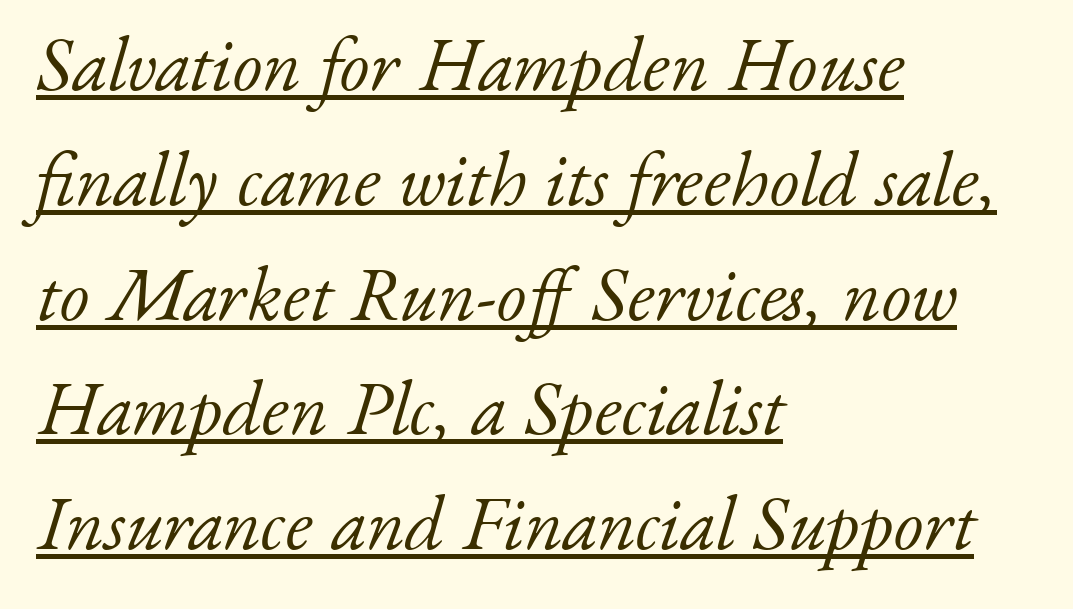
On a weight scale, this lands at 450 or below. Spacing verdict: proportional, widths tailored to each character. Underlining? Definitely there. A classic flush-left, rag-right setting is used for this passage. The type is set solid horizontally, with unmodified tracking.
